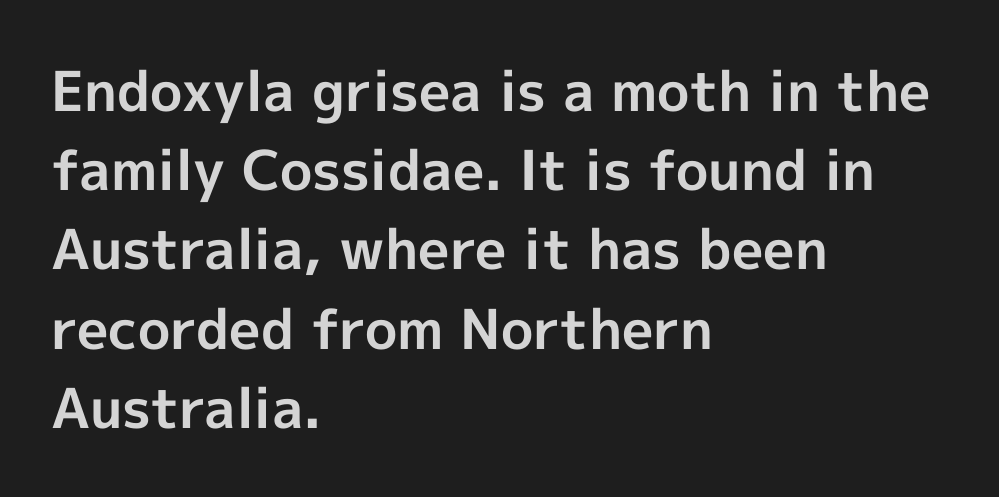
The image shows 55 px bold sans-serif type, upright; set left-aligned, normal line spacing (1.44x), normal letter spacing, not underlined; a medium x-height.
